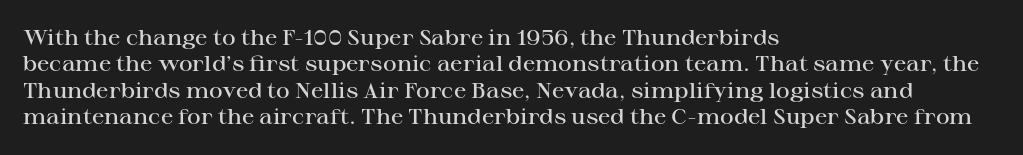
The image shows 21 px text type, upright; set left-aligned, normal line spacing (1.26x), normal letter spacing, not underlined.
